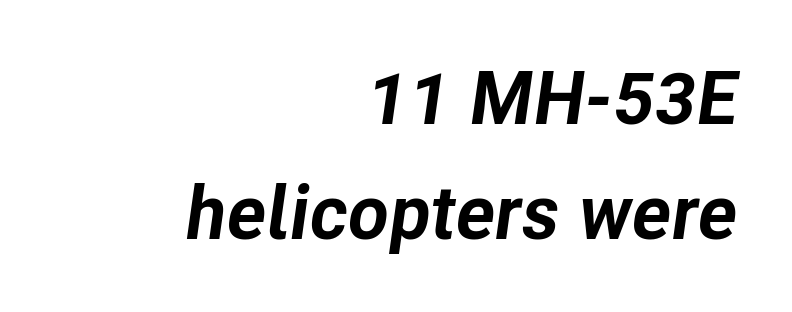
The image shows 75 px bold type, italic (leaning right); set right-aligned, normal line spacing (1.53x), normal letter spacing, not underlined; low stroke contrast and a medium x-height.
